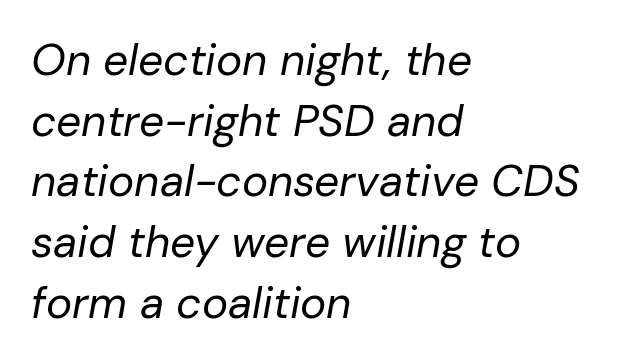
{"italic": "yes", "lean": "right", "slant_degrees": 10, "bold": "no", "weight": "regular", "width": "normal", "stroke_contrast": "low", "x_height": "medium", "monospaced": "no", "underline": "no", "align": "left", "line_spacing": "normal", "line_spacing_ratio": 1.38, "letter_spacing": "normal", "letter_spacing_em": 0.0, "glyph_px": 44}
